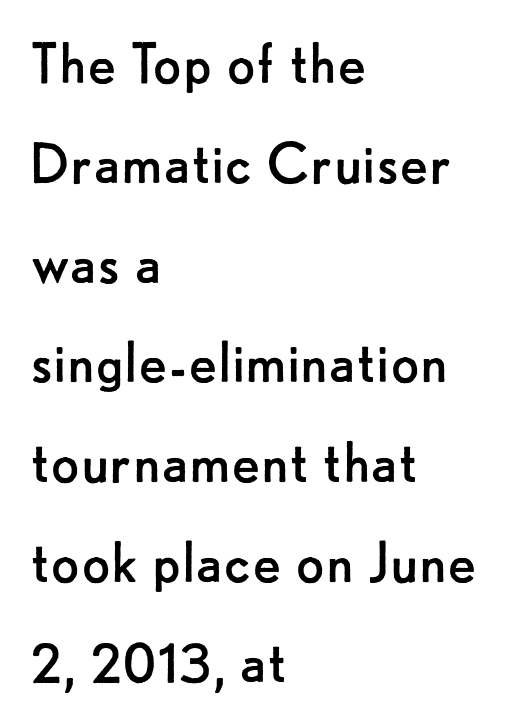
Q: Is the text bold? A: No.
Q: Is the text italic (slanted)? A: No, it is upright.
Q: Is the typeface a serif or a sans-serif typeface? A: Sans-serif.
Q: Is the text underlined? A: No.
Q: How is the paragraph aligned? A: Left-aligned.
Q: Is the spacing between letters normal or unusually wide? A: Normal.
Q: Is the spacing between lines tight, normal or loose? A: Normal.
Q: Width (condensed, normal, or wide)? A: Normal.
Q: Stroke contrast? A: Low.
Q: x-height? A: Small.
Q: Monospaced? A: No.
